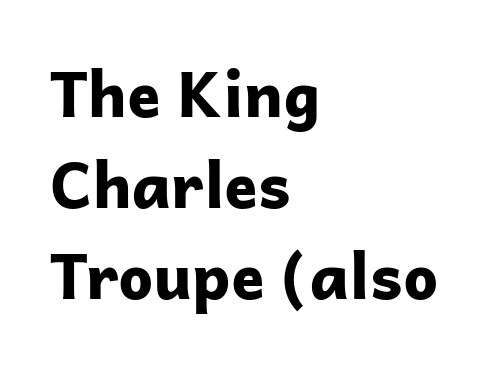
The image shows 62 px bold sans-serif type, upright; set left-aligned, normal line spacing (1.47x), normal letter spacing, not underlined; low stroke contrast and a medium x-height.
